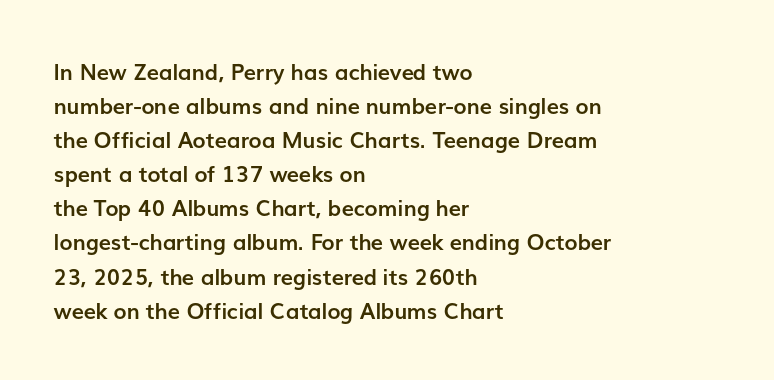
Underline: absent. Default kerning and tracking; the words read as compact shapes. Successive baselines arrive at the customary interval. You can tell it's not italic because the verticals are truly vertical. One-word summary of the alignment: left. These lines carry a lot of weight — the face is fully bold.
